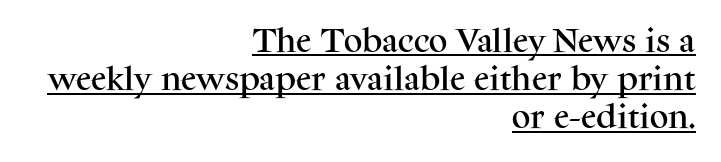
Honestly, the row spacing looks completely unremarkable. The gaps between neighbouring characters are ordinary and unremarkable. In CSS terms this would be text-align: right. Tall strokes in this sample are plumb rather than angled. This rendering features underlined lettering.
